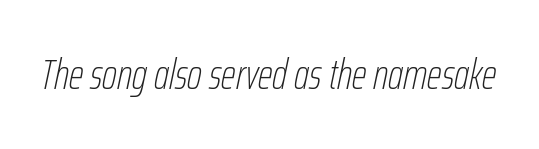
{"italic": "yes", "lean": "right", "slant_degrees": 12, "bold": "no", "weight": "thin", "width": "condensed", "stroke_contrast": "low", "x_height": "medium", "monospaced": "no", "underline": "no", "letter_spacing": "normal", "letter_spacing_em": 0.0, "glyph_px": 42}
